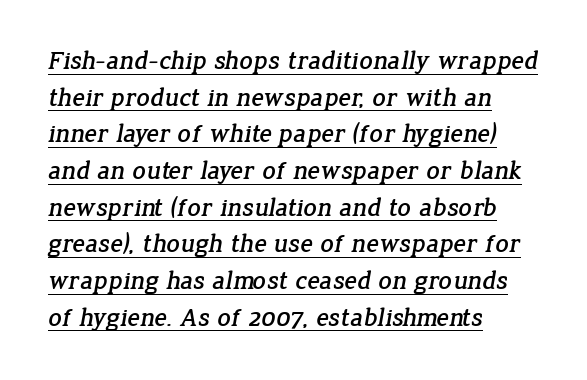
{"underline": "yes", "align": "left", "line_spacing": "normal", "line_spacing_ratio": 1.41, "letter_spacing": "normal", "letter_spacing_em": 0.0, "glyph_px": 26}
